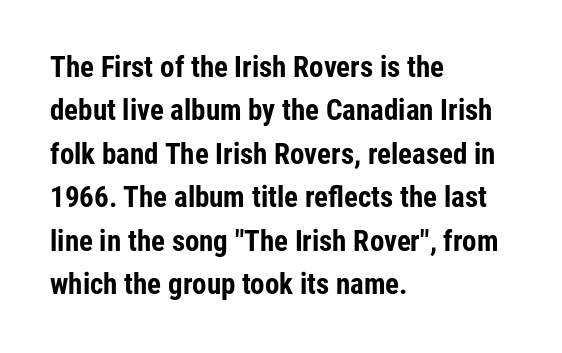
Posture: vertical. Each letter's strokes conclude bluntly, with no projecting serifs. The rendering uses a bold face; every stroke is thick and dark. Reading down the block, your eye returns to a fixed left position each line. Varying glyph widths throughout — classic text-font behaviour.
